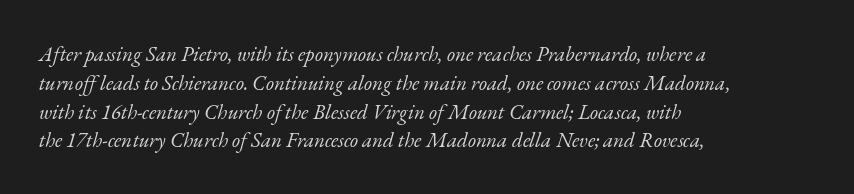
{"italic": "yes", "lean": "right", "slant_degrees": 17, "bold": "no", "underline": "no", "align": "left", "line_spacing": "normal", "line_spacing_ratio": 1.37, "letter_spacing": "normal", "letter_spacing_em": 0.0, "glyph_px": 21}
